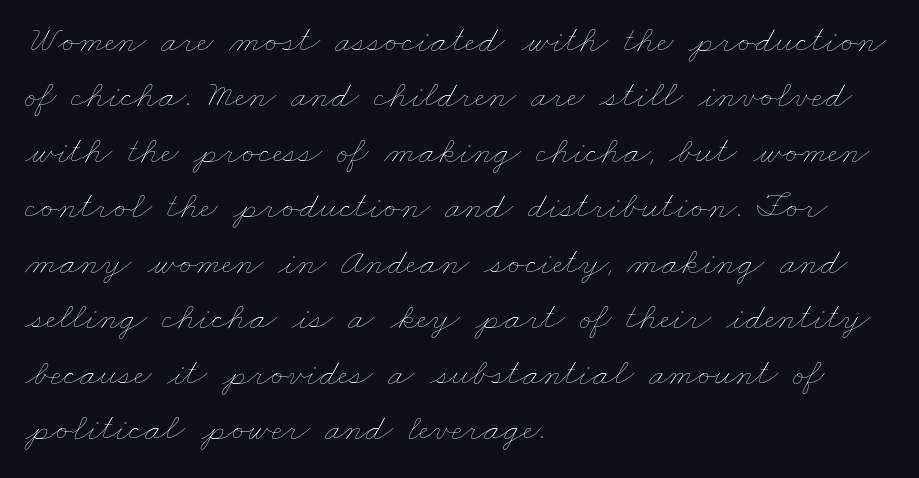
{"bold": "no", "weight": "thin", "width": "wide", "stroke_contrast": "low", "x_height": "small", "monospaced": "no", "underline": "no", "align": "left", "line_spacing": "normal", "line_spacing_ratio": 1.46, "letter_spacing": "normal", "letter_spacing_em": 0.0, "glyph_px": 38}
